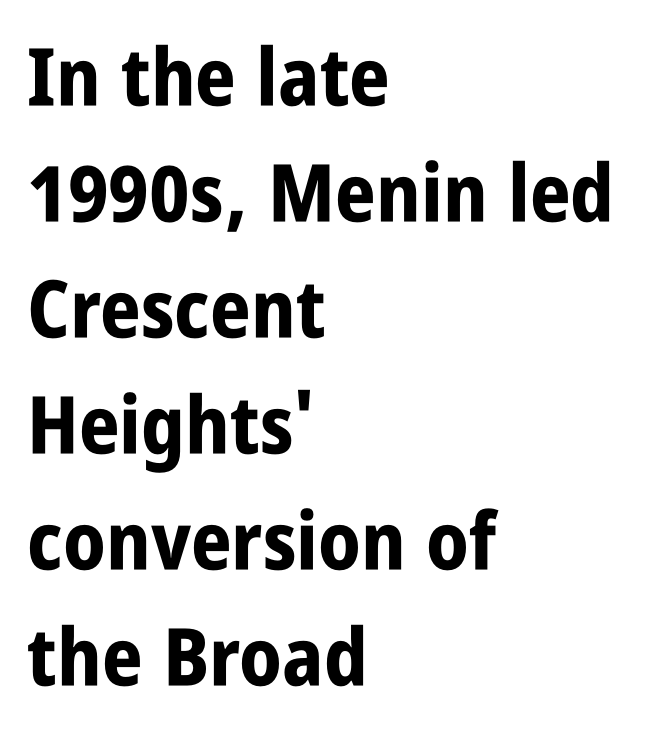
The image shows 80 px bold, condensed sans-serif type, upright; set left-aligned, normal line spacing (1.45x), normal letter spacing, not underlined; low stroke contrast and a large x-height.
